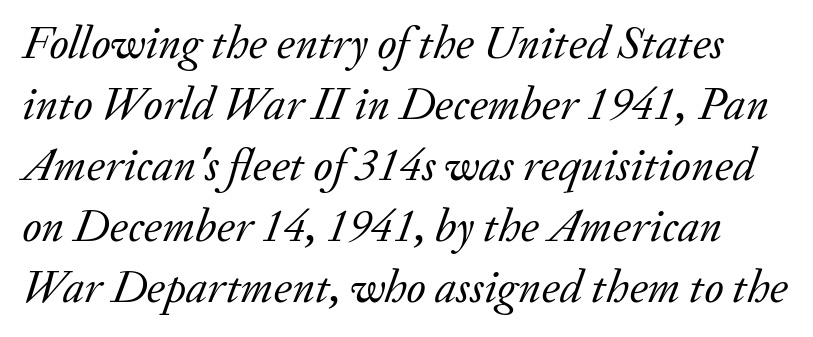
The image shows 47 px regular-weight serif type, italic (leaning right); set normal line spacing (1.3x), normal letter spacing, not underlined; low stroke contrast and a small x-height.
